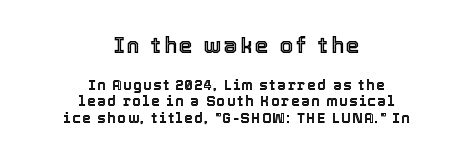
Q: Is the text italic (slanted)? A: No, it is upright.
Q: Is the text underlined? A: No.
Q: How is the paragraph aligned? A: Centered.
Q: Which block of text is set in a larger size, the first (top) or the second (bottom)? A: The first (top) one.
